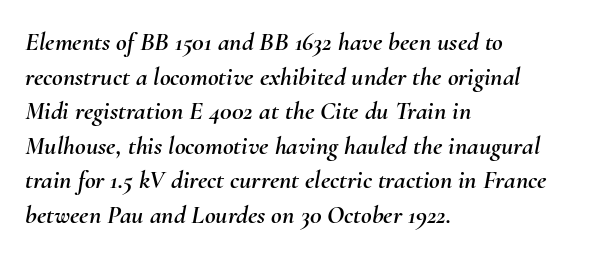
{"italic": "yes", "lean": "right", "slant_degrees": 10, "underline": "no", "align": "left", "line_spacing": "normal", "line_spacing_ratio": 1.33, "letter_spacing": "normal", "letter_spacing_em": 0.0, "glyph_px": 26}
